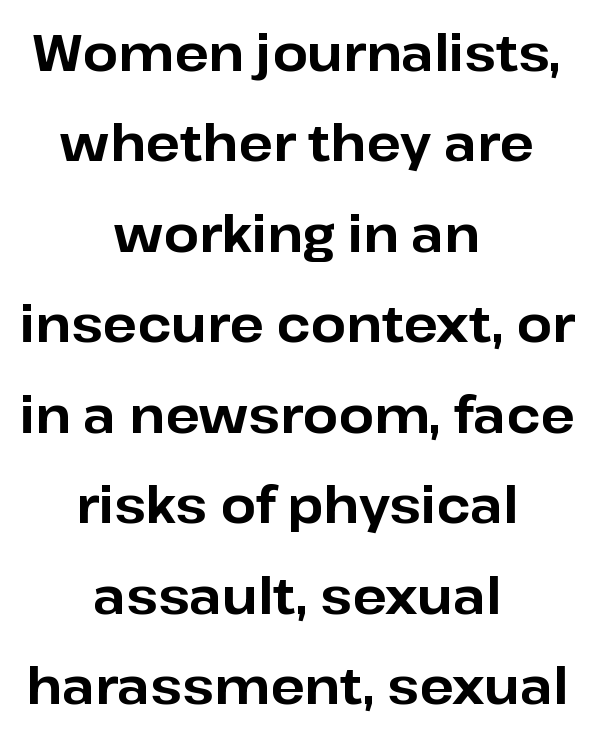
{"serif": "no", "italic": "no", "bold": "yes", "weight": "bold", "width": "normal", "stroke_contrast": "low", "x_height": "medium", "monospaced": "no", "underline": "no", "align": "center", "line_spacing_ratio": 1.81, "letter_spacing": "normal", "letter_spacing_em": 0.0, "glyph_px": 50}
